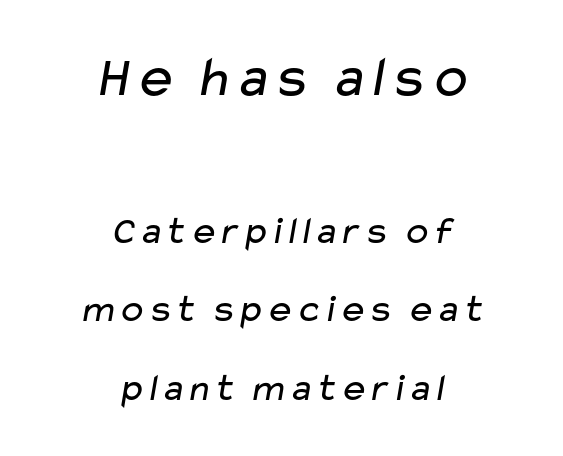
Q: Is the text bold? A: No.
Q: Is the typeface a serif or a sans-serif typeface? A: Sans-serif.
Q: Is the text underlined? A: No.
Q: How is the paragraph aligned? A: Centered.
Q: Is the spacing between letters normal or unusually wide? A: Normal.
Q: Is the spacing between lines tight, normal or loose? A: Loose.
Q: Which block of text is set in a larger size, the first (top) or the second (bottom)? A: The first (top) one.
Q: Width (condensed, normal, or wide)? A: Wide.
Q: Stroke contrast? A: Low.
Q: x-height? A: Medium.
Q: Monospaced? A: No.
